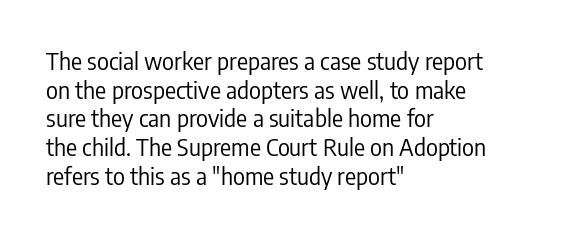
{"italic": "no", "bold": "no", "underline": "no", "align": "left", "line_spacing": "normal", "line_spacing_ratio": 1.25, "letter_spacing": "normal", "letter_spacing_em": 0.0, "glyph_px": 23}
